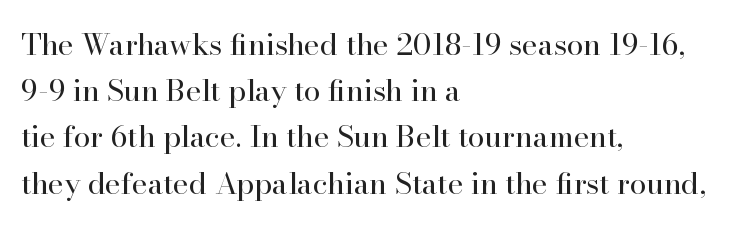
Q: Is the text bold? A: No.
Q: Is the text italic (slanted)? A: No, it is upright.
Q: Is the typeface a serif or a sans-serif typeface? A: Serif.
Q: Is the text underlined? A: No.
Q: How is the paragraph aligned? A: Left-aligned.
Q: Is the spacing between letters normal or unusually wide? A: Normal.
Q: Is the spacing between lines tight, normal or loose? A: Normal.
Q: Width (condensed, normal, or wide)? A: Normal.
Q: Stroke contrast? A: High.
Q: x-height? A: Small.
Q: Monospaced? A: No.
